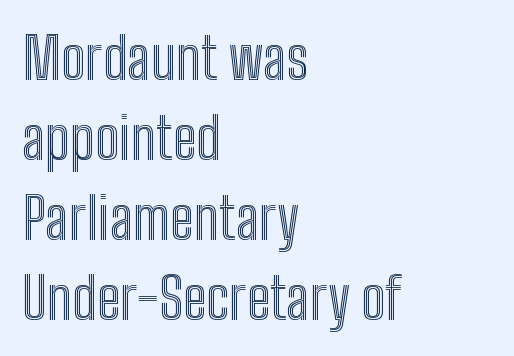
The image shows 58 px condensed type, upright; set left-aligned, normal line spacing (1.38x), normal letter spacing, not underlined; a medium x-height.
